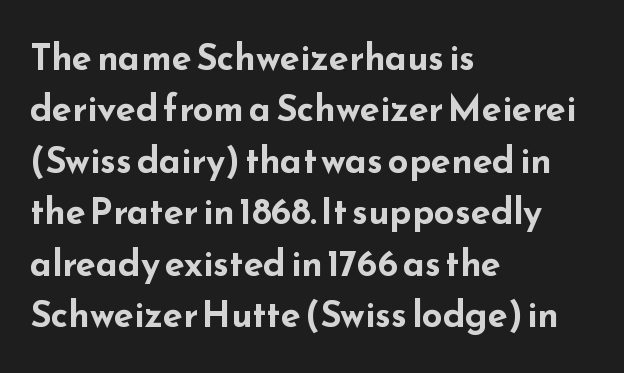
{"serif": "no", "italic": "no", "bold": "yes", "weight": "bold", "width": "wide", "stroke_contrast": "low", "x_height": "small", "monospaced": "no", "underline": "no", "align": "left", "line_spacing": "normal", "line_spacing_ratio": 1.43, "letter_spacing": "normal", "letter_spacing_em": 0.0, "glyph_px": 36}
